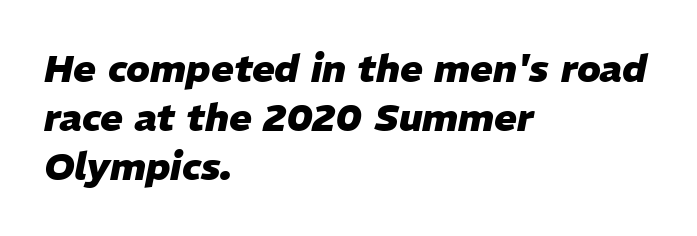
{"italic": "yes", "lean": "right", "slant_degrees": 11, "bold": "yes", "weight": "heavy", "width": "normal", "stroke_contrast": "low", "x_height": "medium", "monospaced": "no", "underline": "no", "align": "left", "line_spacing": "normal", "line_spacing_ratio": 1.29, "letter_spacing": "normal", "letter_spacing_em": 0.0, "glyph_px": 38}
